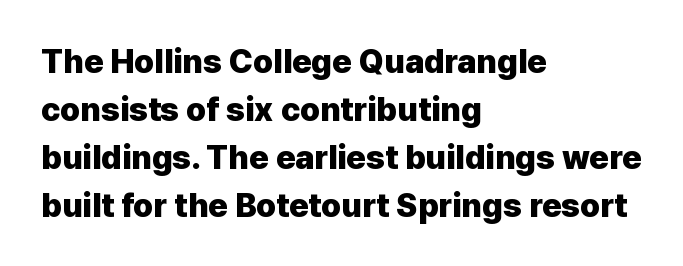
{"serif": "no", "italic": "no", "bold": "yes", "weight": "heavy", "width": "normal", "stroke_contrast": "low", "x_height": "medium", "monospaced": "no", "underline": "no", "align": "left", "line_spacing": "normal", "line_spacing_ratio": 1.45, "letter_spacing": "normal", "letter_spacing_em": 0.0, "glyph_px": 33}
